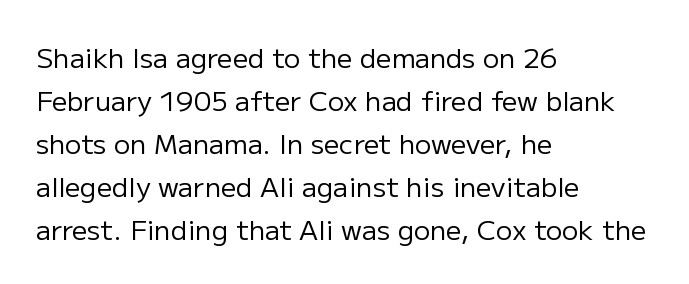
{"italic": "no", "bold": "no", "underline": "no", "align": "left", "line_spacing": "normal", "line_spacing_ratio": 1.59, "letter_spacing": "normal", "letter_spacing_em": 0.0, "glyph_px": 27}
